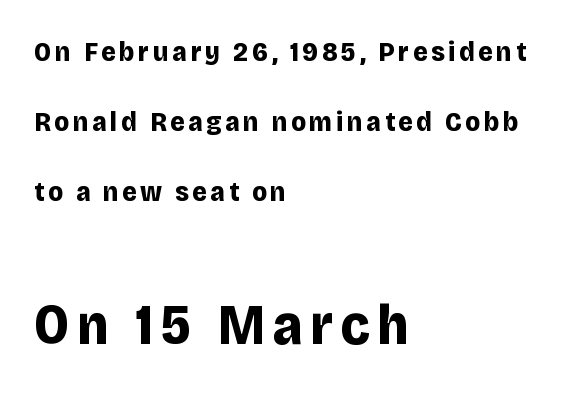
The image shows 57 px bold sans-serif type, upright; set left-aligned, loose line spacing (2.5x), not underlined; the second (bottom) block is 2.04x larger; low stroke contrast and a large x-height.
